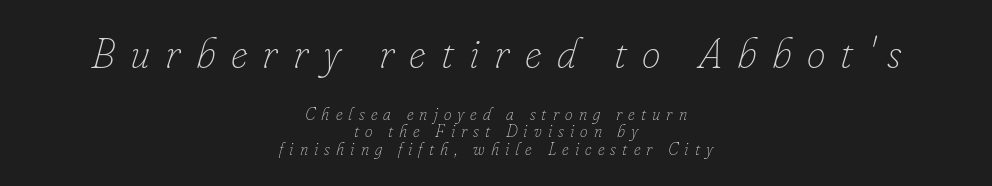
The image shows 42 px thin type, italic (leaning right); set centered, tight line spacing (1.03x), unusually wide letter spacing (+0.36 em), not underlined; the first (top) block is 2.47x larger; low stroke contrast and a small x-height.
